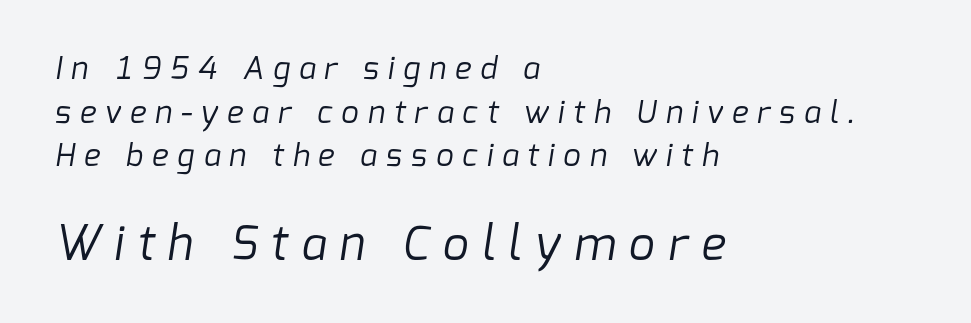
Two sizes are in play, and the larger belongs to the second block. Is the stroke heavy? The answer is a plain regular-or-lighter. One glance says typical: line gaps are just what's usual. The passage is arranged the way most books set body copy — flush left. Only glyphs here, with clear space below each row.
